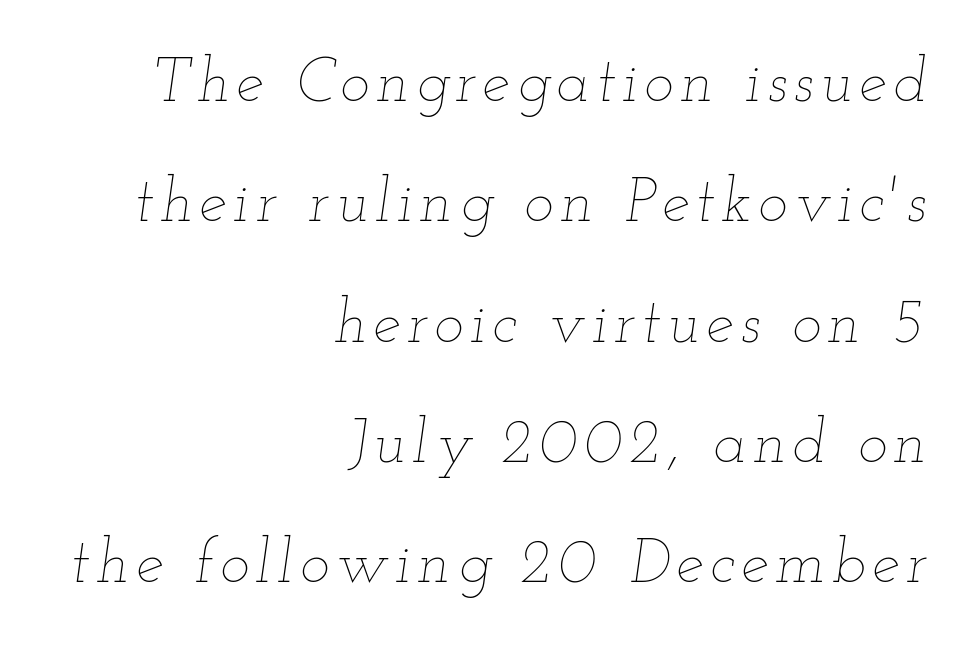
Q: Is the text bold? A: No.
Q: Is the text italic (slanted)? A: Yes, it leans right by about 12 degrees.
Q: Is the text underlined? A: No.
Q: How is the paragraph aligned? A: Right-aligned.
Q: Is the spacing between lines tight, normal or loose? A: Loose.
Q: Width (condensed, normal, or wide)? A: Wide.
Q: Stroke contrast? A: Low.
Q: x-height? A: Small.
Q: Monospaced? A: No.
